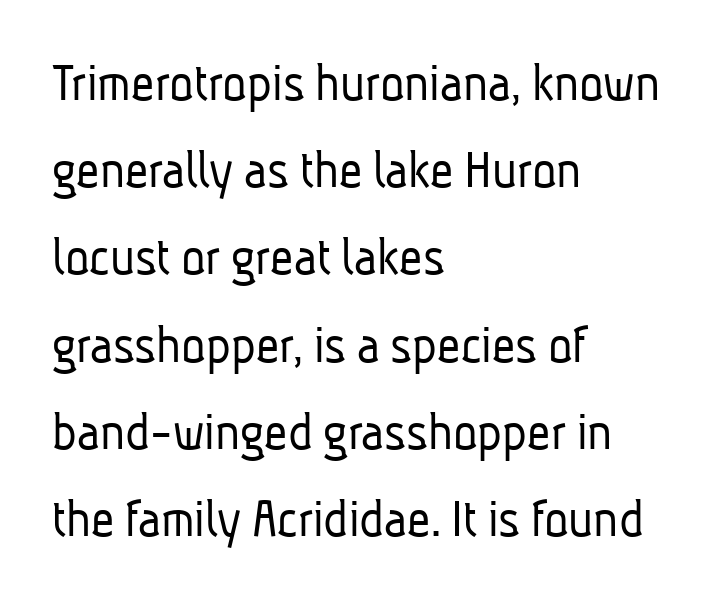
The image shows 57 px light, condensed sans-serif type; set left-aligned, normal line spacing (1.53x), normal letter spacing, not underlined; low stroke contrast and a medium x-height.
